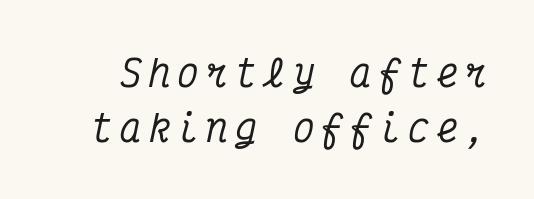
Q: Is the text italic (slanted)? A: Yes, it leans right by about 12 degrees.
Q: Is the typeface a serif or a sans-serif typeface? A: Serif.
Q: Is the text underlined? A: No.
Q: Is the spacing between letters normal or unusually wide? A: Unusually wide.
Q: Is the spacing between lines tight, normal or loose? A: Normal.
Q: Width (condensed, normal, or wide)? A: Condensed.
Q: Stroke contrast? A: Medium.
Q: x-height? A: Medium.
Q: Monospaced? A: Yes.
